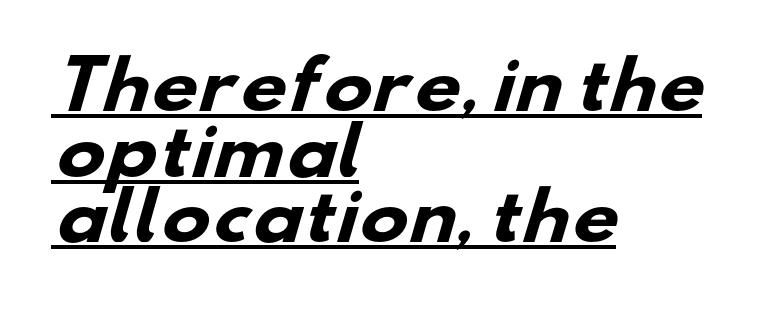
Q: Is the text bold? A: Yes.
Q: Is the typeface a serif or a sans-serif typeface? A: Sans-serif.
Q: Is the text underlined? A: Yes.
Q: How is the paragraph aligned? A: Left-aligned.
Q: Is the spacing between letters normal or unusually wide? A: Normal.
Q: Is the spacing between lines tight, normal or loose? A: Tight.
Q: Width (condensed, normal, or wide)? A: Wide.
Q: Stroke contrast? A: Low.
Q: x-height? A: Small.
Q: Monospaced? A: No.
